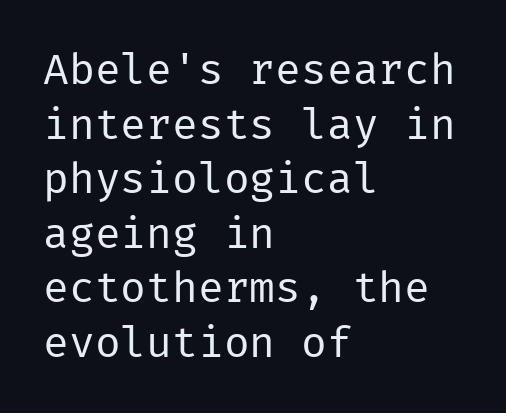
The image shows 43 px regular-weight sans-serif type, upright; set left-aligned, normal line spacing (1.27x), normal letter spacing, not underlined; low stroke contrast and a medium x-height.
